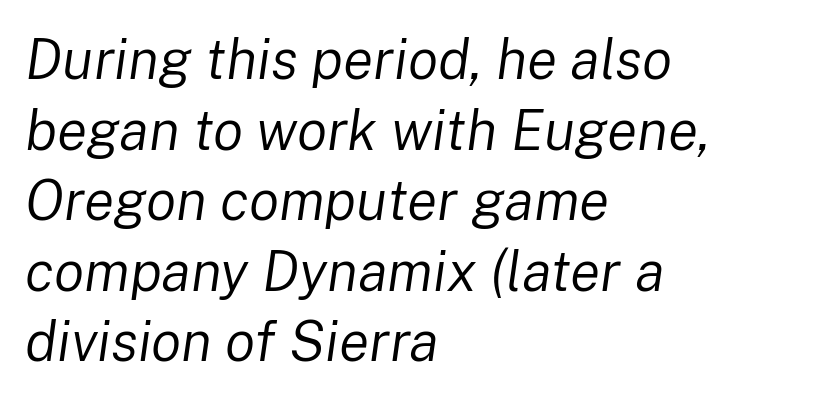
{"italic": "yes", "lean": "right", "slant_degrees": 8, "bold": "no", "weight": "regular", "width": "normal", "stroke_contrast": "low", "x_height": "medium", "monospaced": "no", "underline": "no", "align": "left", "line_spacing": "normal", "line_spacing_ratio": 1.26, "letter_spacing": "normal", "letter_spacing_em": 0.0, "glyph_px": 56}
